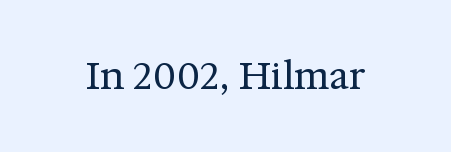
Q: Is the text bold? A: No.
Q: Is the text italic (slanted)? A: No, it is upright.
Q: Is the typeface a serif or a sans-serif typeface? A: Serif.
Q: Is the text underlined? A: No.
Q: Is the spacing between letters normal or unusually wide? A: Normal.
Q: Width (condensed, normal, or wide)? A: Normal.
Q: Stroke contrast? A: Medium.
Q: x-height? A: Medium.
Q: Monospaced? A: No.
